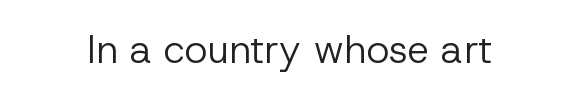
{"serif": "no", "italic": "no", "bold": "no", "weight": "regular", "width": "normal", "stroke_contrast": "low", "x_height": "medium", "monospaced": "no", "underline": "no", "letter_spacing": "normal", "letter_spacing_em": 0.0, "glyph_px": 39}
